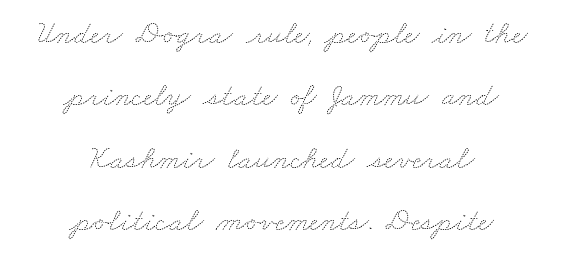
Q: Is the text bold? A: No.
Q: Is the text underlined? A: No.
Q: How is the paragraph aligned? A: Centered.
Q: Is the spacing between letters normal or unusually wide? A: Normal.
Q: Is the spacing between lines tight, normal or loose? A: Loose.
Q: Width (condensed, normal, or wide)? A: Wide.
Q: Stroke contrast? A: Medium.
Q: x-height? A: Small.
Q: Monospaced? A: No.
